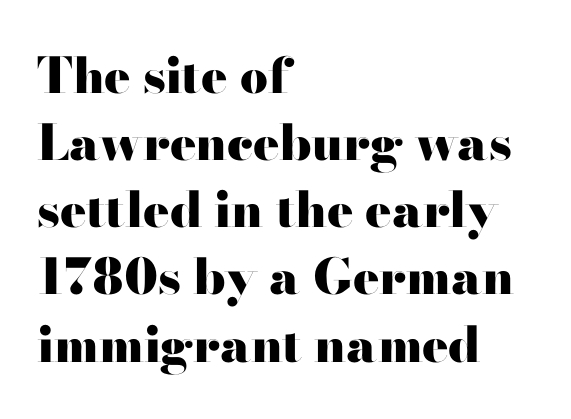
{"serif": "yes", "italic": "no", "bold": "yes", "weight": "heavy", "width": "wide", "stroke_contrast": "high", "x_height": "small", "monospaced": "no", "underline": "no", "align": "left", "line_spacing": "normal", "line_spacing_ratio": 1.37, "letter_spacing": "normal", "letter_spacing_em": 0.0, "glyph_px": 49}
